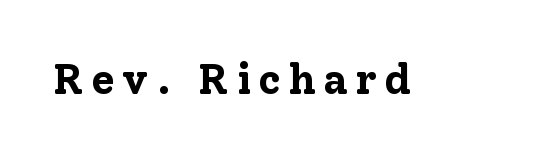
The image shows 43 px bold serif type, upright; set not underlined; low stroke contrast and a medium x-height.
